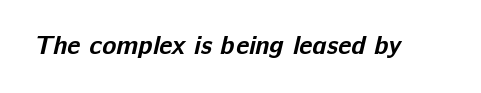
Set as a true bold cut, around the 700 mark. No word sits above an underline. Nothing unusual about the tracking: characters are spaced as the font intends.
